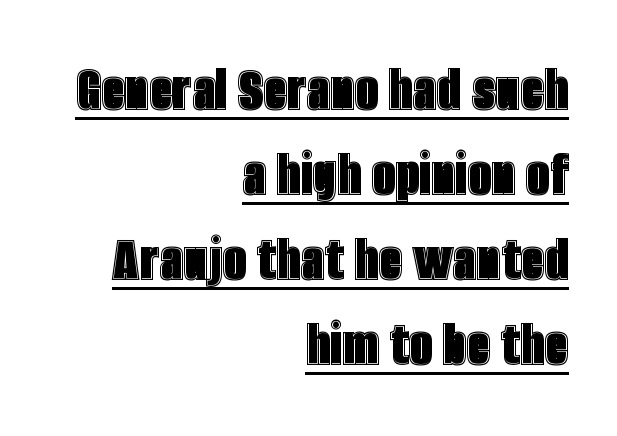
The image shows 67 px condensed type, upright; set right-aligned, normal line spacing (1.27x), normal letter spacing, underlined; a large x-height.
